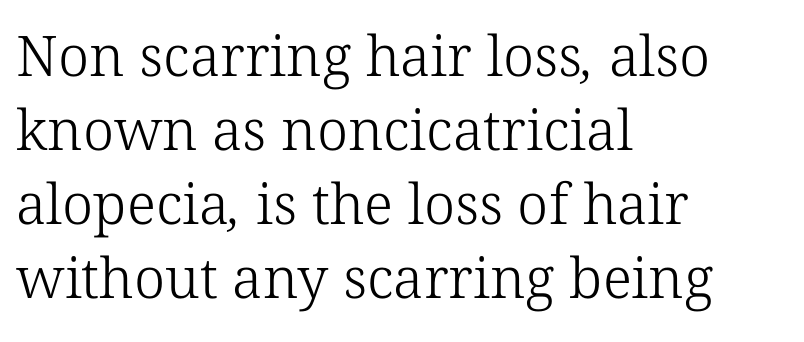
The baseline area is clear. Is this a fixed-width face? No — the glyphs have proportional, varying widths. Weight class: somewhere from thin through regular. Unlike a clean sans, this face finishes its strokes with serifs. Tracking here is standard; glyphs follow each other at the usual distance. All the whitespace from short lines collects on the right.
